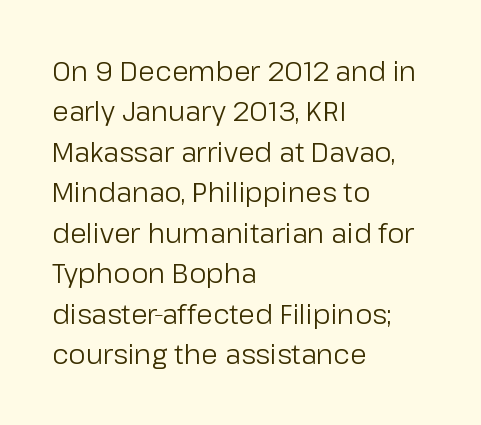
{"italic": "no", "bold": "no", "underline": "no", "align": "left", "line_spacing": "normal", "line_spacing_ratio": 1.5, "letter_spacing": "normal", "letter_spacing_em": 0.0, "glyph_px": 27}
